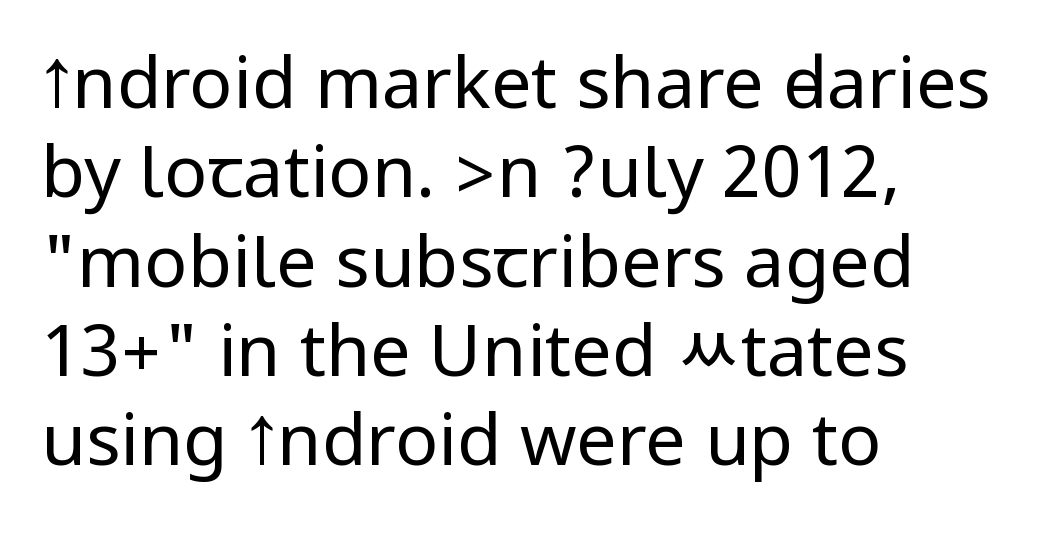
Q: Is the text bold? A: No.
Q: Is the text italic (slanted)? A: No, it is upright.
Q: Is the typeface a serif or a sans-serif typeface? A: Sans-serif.
Q: Is the text underlined? A: No.
Q: How is the paragraph aligned? A: Left-aligned.
Q: Is the spacing between letters normal or unusually wide? A: Normal.
Q: Width (condensed, normal, or wide)? A: Condensed.
Q: Stroke contrast? A: Low.
